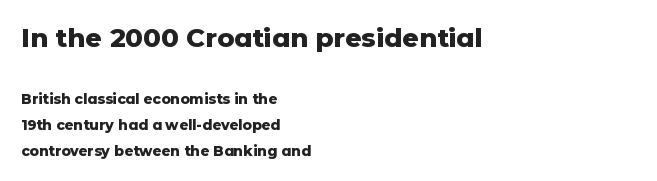
The image shows 26 px bold type, upright; set left-aligned, line spacing 1.85x, normal letter spacing, not underlined; the first (top) block is 1.86x larger.
